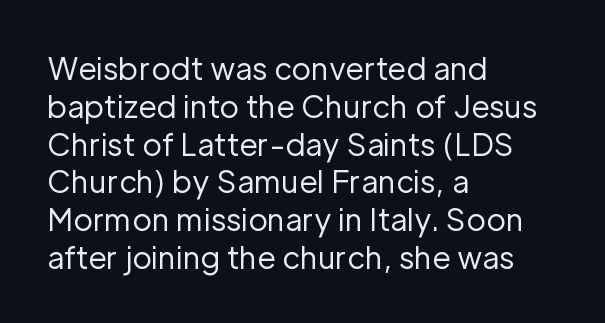
{"serif": "no", "italic": "no", "bold": "no", "weight": "regular", "width": "normal", "stroke_contrast": "low", "x_height": "medium", "monospaced": "no", "underline": "no", "align": "left", "line_spacing": "normal", "line_spacing_ratio": 1.26, "letter_spacing": "normal", "letter_spacing_em": 0.0, "glyph_px": 30}
